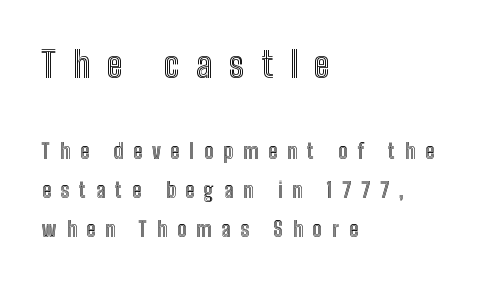
Q: Is the text italic (slanted)? A: No, it is upright.
Q: Is the text underlined? A: No.
Q: How is the paragraph aligned? A: Left-aligned.
Q: Is the spacing between letters normal or unusually wide? A: Unusually wide.
Q: Which block of text is set in a larger size, the first (top) or the second (bottom)? A: The first (top) one.
Q: Width (condensed, normal, or wide)? A: Condensed.
Q: x-height? A: Medium.
Q: Monospaced? A: No.
